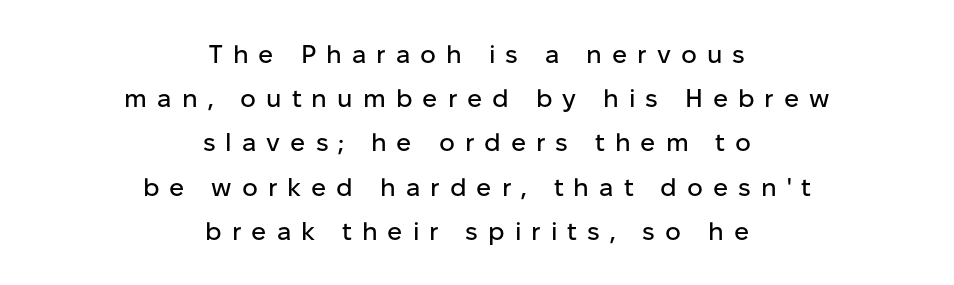
The image shows 25 px text type, upright; set centered, line spacing 1.77x, unusually wide letter spacing (+0.4 em), not underlined.
